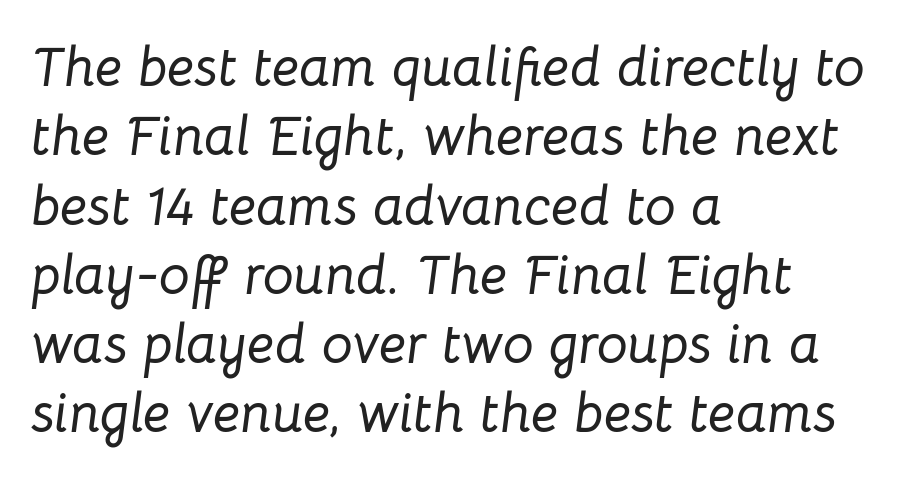
The image shows 55 px text type, italic (leaning right); set left-aligned, normal line spacing (1.26x), normal letter spacing, not underlined; low stroke contrast and a medium x-height.
